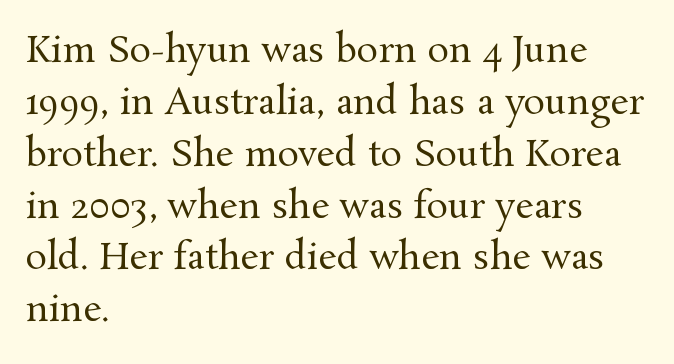
{"serif": "yes", "italic": "no", "bold": "no", "weight": "regular", "width": "normal", "stroke_contrast": "medium", "x_height": "medium", "monospaced": "no", "underline": "no", "align": "left", "line_spacing": "normal", "line_spacing_ratio": 1.44, "letter_spacing": "normal", "letter_spacing_em": 0.0, "glyph_px": 36}
